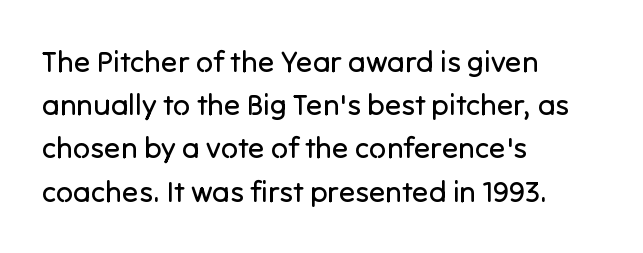
{"serif": "no", "italic": "no", "bold": "no", "weight": "regular", "width": "normal", "stroke_contrast": "low", "x_height": "medium", "monospaced": "no", "underline": "no", "align": "left", "line_spacing": "normal", "line_spacing_ratio": 1.44, "letter_spacing": "normal", "letter_spacing_em": 0.0, "glyph_px": 30}
